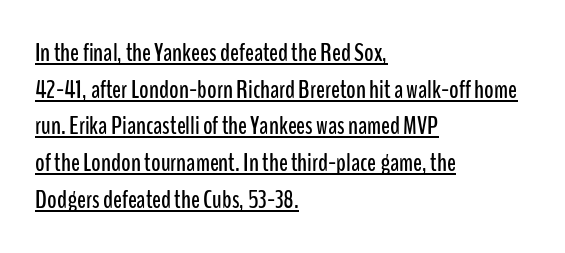
Q: Is the text italic (slanted)? A: No, it is upright.
Q: Is the text underlined? A: Yes.
Q: How is the paragraph aligned? A: Left-aligned.
Q: Is the spacing between letters normal or unusually wide? A: Normal.
Q: Is the spacing between lines tight, normal or loose? A: Normal.
